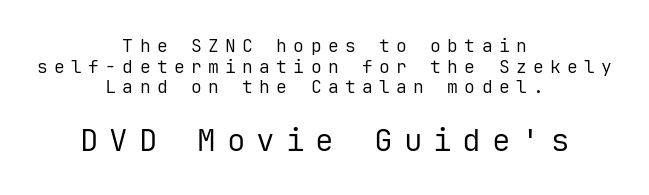
Unlike a traditional serif, this face leaves its strokes unadorned. A centered setting, common on invitations and titles, is used for this passage. The composition opens small and finishes big. Is the stroke heavy? The answer is a plain regular-or-lighter. Display-style spreading of the glyphs; the letterfit is very open. Has an underline been added? It has not.
